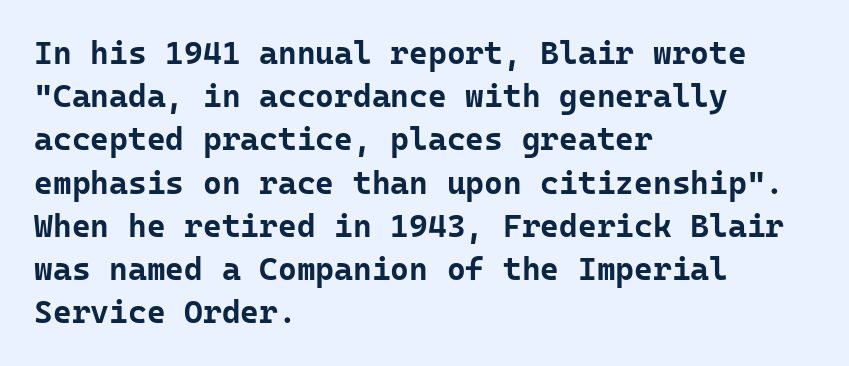
The image shows 32 px bold sans-serif type, upright, monospaced; set left-aligned, normal line spacing (1.35x), normal letter spacing, not underlined; low stroke contrast and a medium x-height.
